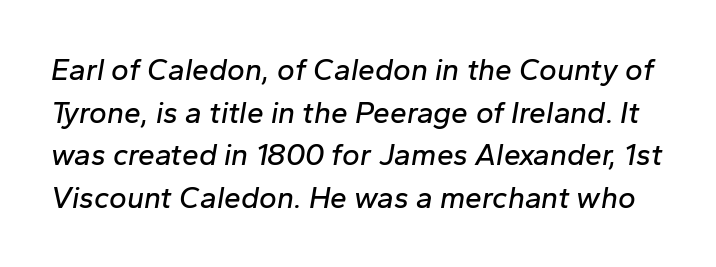
Do the characters align in a grid? No, the font is proportional. Any mark beneath the type? The region is blank. Each word holds together tightly as a unit, with standard inter-letter gaps. One glance says typical: line gaps are just what's usual. Compared with ordinary roman type, these characters are visibly tilted.
